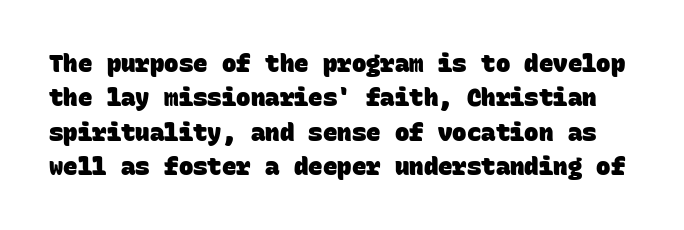
The image shows 24 px bold type; set normal line spacing (1.43x), normal letter spacing, not underlined.
